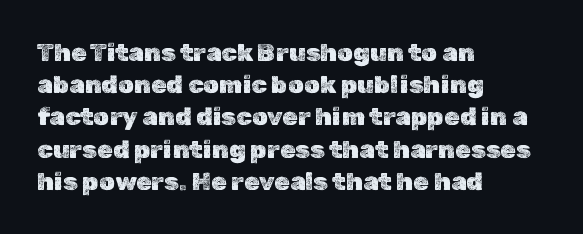
No italicization has been applied; the sample stays upright. This sample uses plain, unmodified letter spacing. Decoration check: the copy has no underline. The typesetter chose a ragged-right arrangement here. Interline gaps are of average width in this sample.
